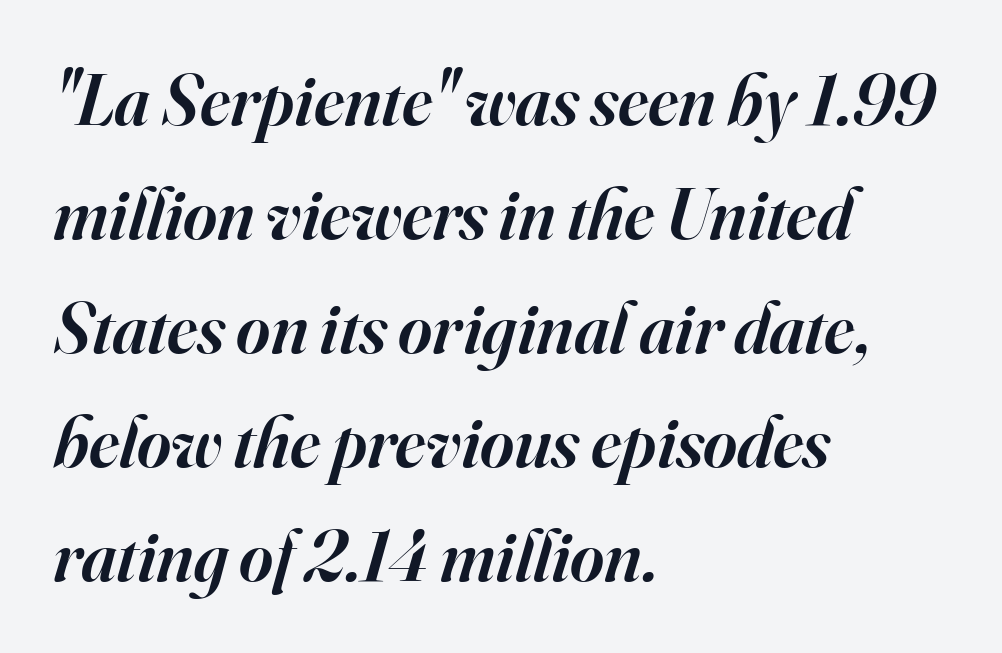
{"serif": "yes", "italic": "yes", "lean": "right", "slant_degrees": 16, "bold": "semi", "weight": "semibold", "width": "normal", "stroke_contrast": "high", "x_height": "small", "monospaced": "no", "underline": "no", "align": "left", "line_spacing": "normal", "line_spacing_ratio": 1.56, "letter_spacing": "normal", "letter_spacing_em": 0.0, "glyph_px": 73}
